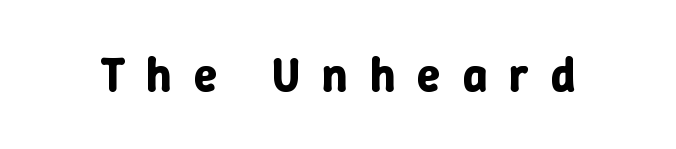
Q: Is the text bold? A: Yes.
Q: Is the text italic (slanted)? A: No, it is upright.
Q: Is the text underlined? A: No.
Q: Is the spacing between letters normal or unusually wide? A: Unusually wide.
Q: Width (condensed, normal, or wide)? A: Normal.
Q: Stroke contrast? A: Low.
Q: x-height? A: Medium.
Q: Monospaced? A: No.
